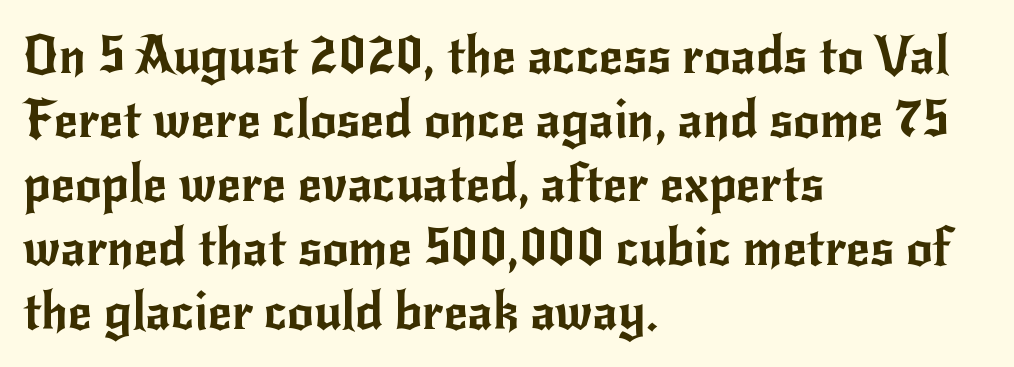
{"serif": "no", "italic": "no", "width": "normal", "stroke_contrast": "low", "x_height": "small", "monospaced": "no", "underline": "no", "align": "left", "line_spacing_ratio": 1.23, "letter_spacing": "normal", "letter_spacing_em": 0.0, "glyph_px": 52}
